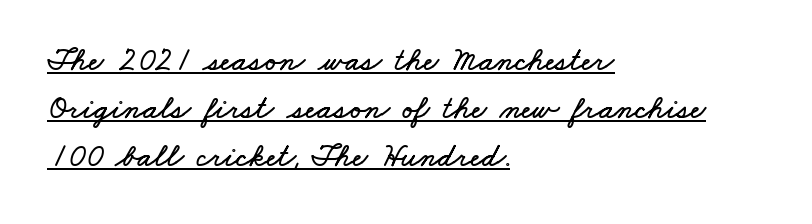
Q: Is the text underlined? A: Yes.
Q: How is the paragraph aligned? A: Left-aligned.
Q: Is the spacing between letters normal or unusually wide? A: Normal.
Q: Is the spacing between lines tight, normal or loose? A: Normal.
Q: Width (condensed, normal, or wide)? A: Wide.
Q: Stroke contrast? A: Low.
Q: x-height? A: Small.
Q: Monospaced? A: No.
